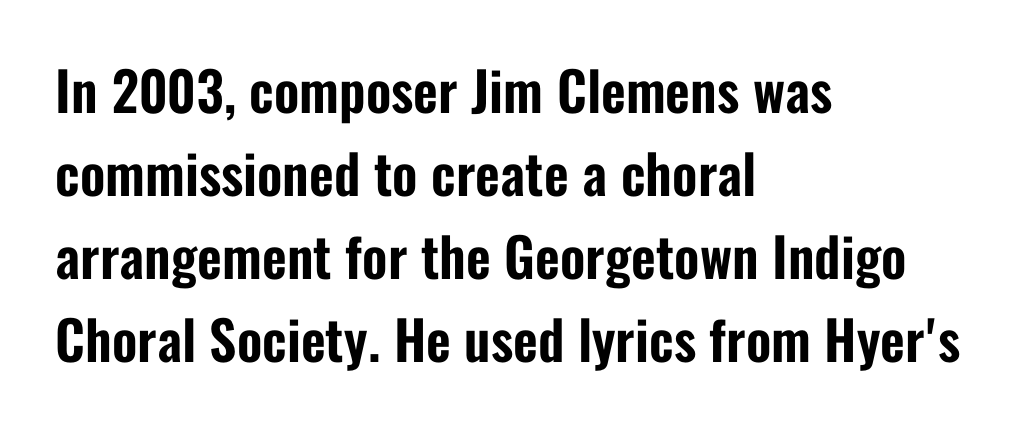
Q: Is the text italic (slanted)? A: No, it is upright.
Q: Is the typeface a serif or a sans-serif typeface? A: Sans-serif.
Q: Is the text underlined? A: No.
Q: How is the paragraph aligned? A: Left-aligned.
Q: Is the spacing between letters normal or unusually wide? A: Normal.
Q: Is the spacing between lines tight, normal or loose? A: Normal.
Q: Width (condensed, normal, or wide)? A: Condensed.
Q: Stroke contrast? A: Low.
Q: x-height? A: Medium.
Q: Monospaced? A: No.
